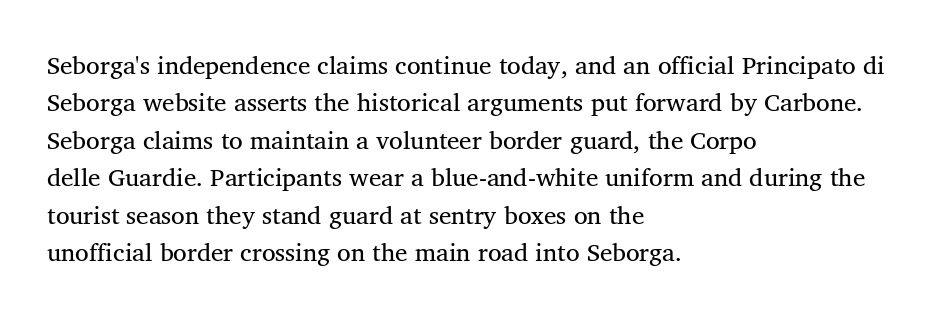
Tracking value appears to be zero — textbook default spacing. The paragraph shown leans on its left margin. Bare-footed words on every line. Notice how descenders clear the ascenders below comfortably — that's standard leading. The strokes carry an ordinary text weight at most.
